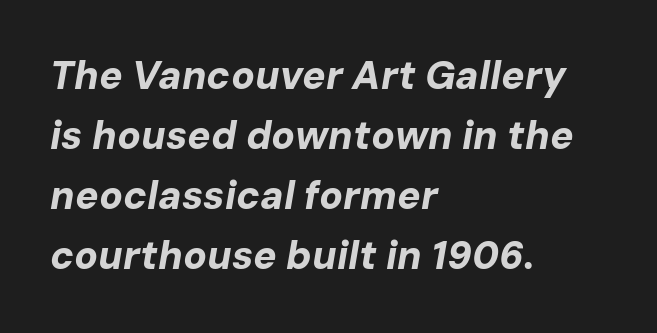
Look at the stroke-to-counter ratio: heavy, a bold. Decoration check: the copy has no underline. Horizontally, the lines are justified to the leading edge only. A typesetter would call this proportional, since set widths differ per character. Letter spacing: default.
